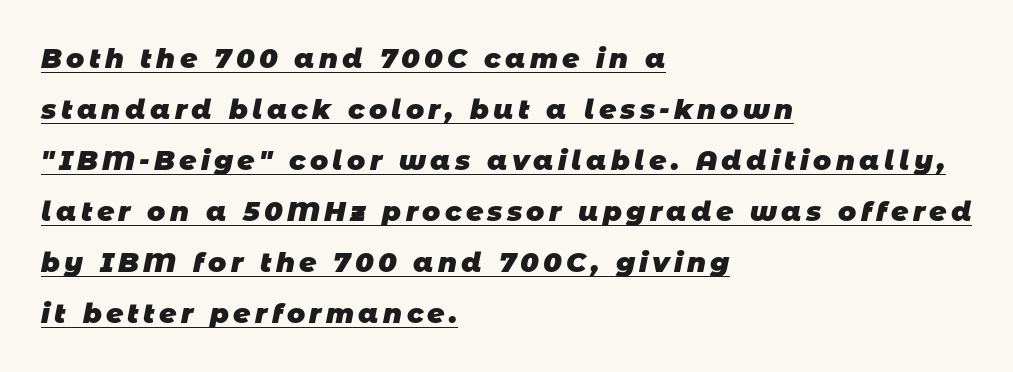
As a designer I'd log this as weight 700, bold. Leftover space on each line is placed entirely after the last word. Compared with undecorated copy, this sample adds a rule below the words.
